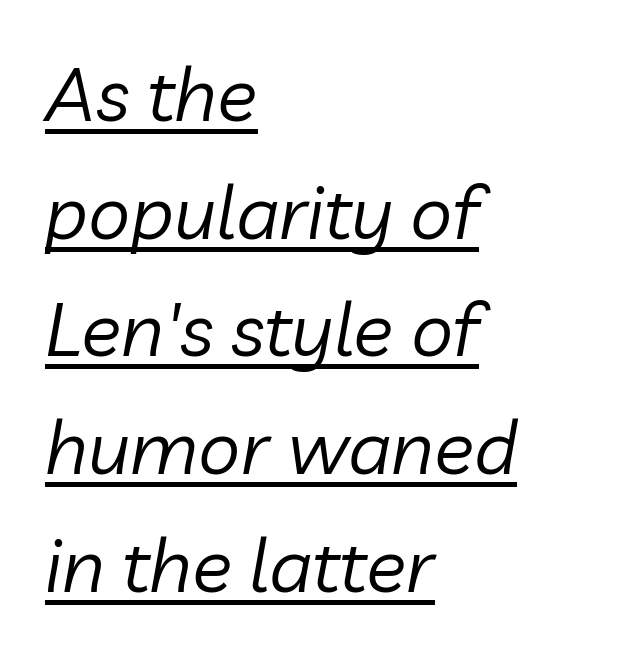
An italicized treatment has been applied to the whole sample. The gaps between neighbouring characters are ordinary and unremarkable. The strokes carry an ordinary text weight at most. The rendered words wear a rule along their underside. Looks like regular typesetting: each glyph gets only the width it needs.
